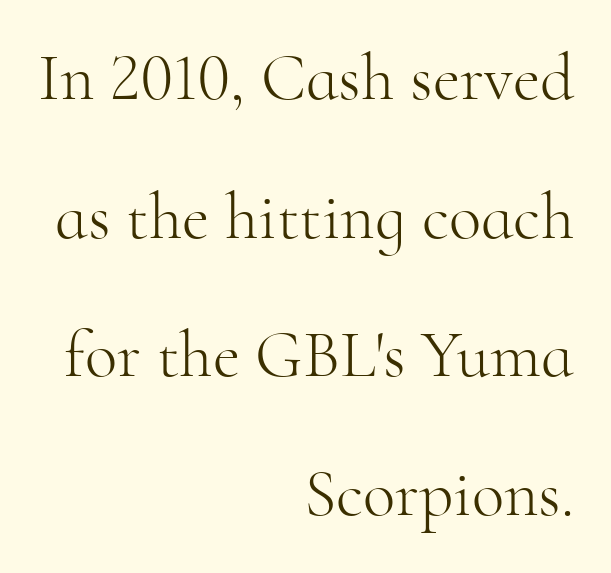
{"serif": "yes", "italic": "no", "bold": "no", "weight": "light", "width": "normal", "stroke_contrast": "high", "x_height": "small", "monospaced": "no", "underline": "no", "align": "right", "line_spacing": "loose", "line_spacing_ratio": 2.07, "letter_spacing": "normal", "letter_spacing_em": 0.0, "glyph_px": 67}
